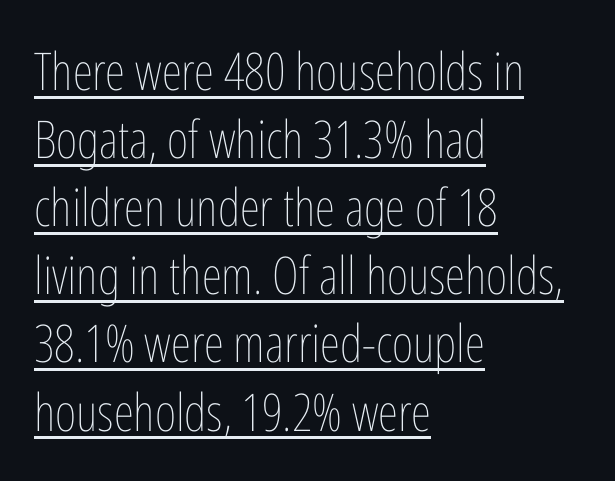
{"italic": "no", "bold": "no", "weight": "thin", "width": "condensed", "stroke_contrast": "low", "x_height": "medium", "monospaced": "no", "underline": "yes", "align": "left", "line_spacing": "normal", "line_spacing_ratio": 1.31, "letter_spacing": "normal", "letter_spacing_em": 0.0, "glyph_px": 52}
